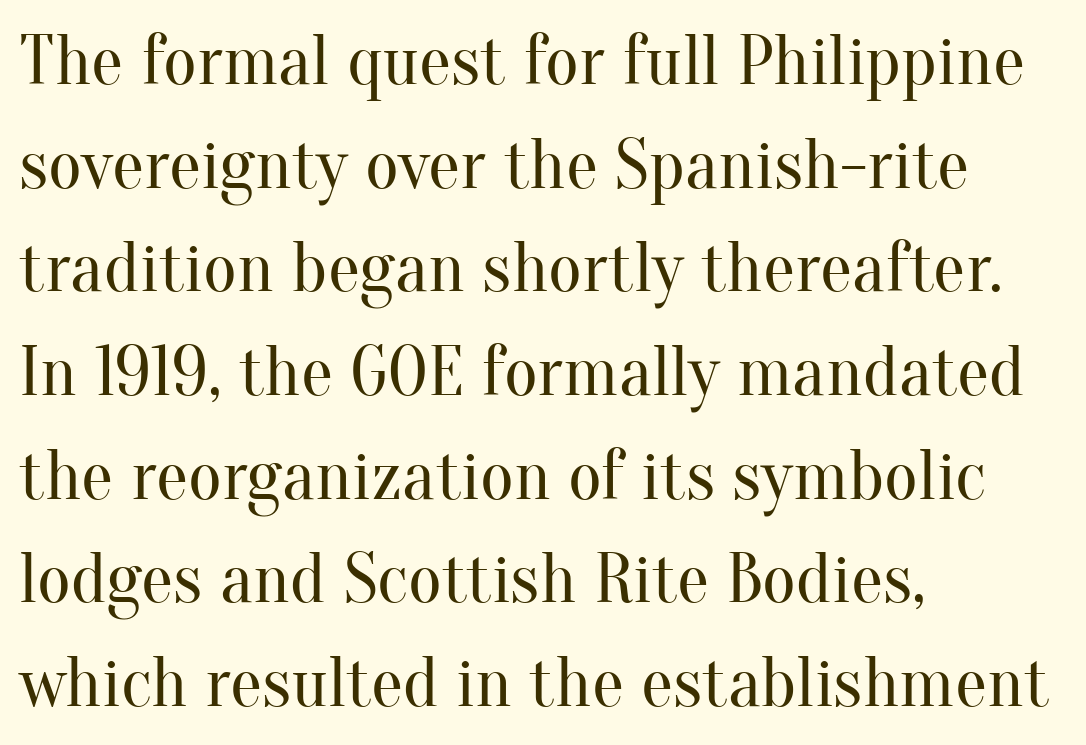
The image shows 72 px regular-weight serif type, upright; set left-aligned, normal line spacing (1.44x), normal letter spacing, not underlined; medium stroke contrast and a small x-height.
